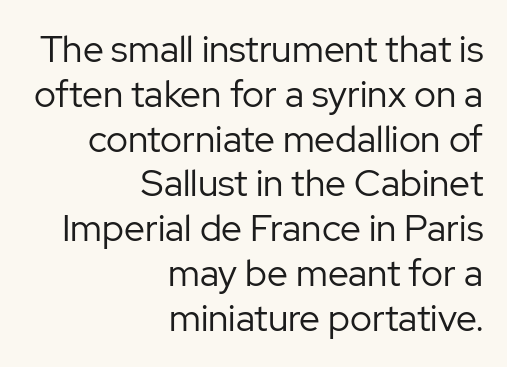
Ascenders rise straight up at ninety degrees. Weight: in the light-to-regular range. Does extra space separate the letters? No, they use regular spacing. A student would call this right alignment; a typographer would say flush right, rag left.
